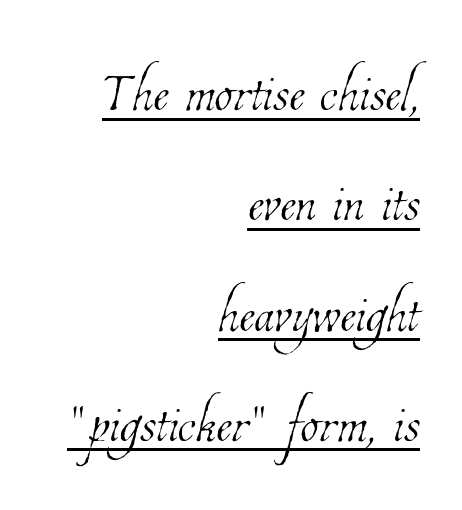
Q: Is the text bold? A: No.
Q: Is the text underlined? A: Yes.
Q: How is the paragraph aligned? A: Right-aligned.
Q: Is the spacing between letters normal or unusually wide? A: Normal.
Q: Is the spacing between lines tight, normal or loose? A: Normal.
Q: Width (condensed, normal, or wide)? A: Condensed.
Q: Stroke contrast? A: Low.
Q: x-height? A: Medium.
Q: Monospaced? A: No.
